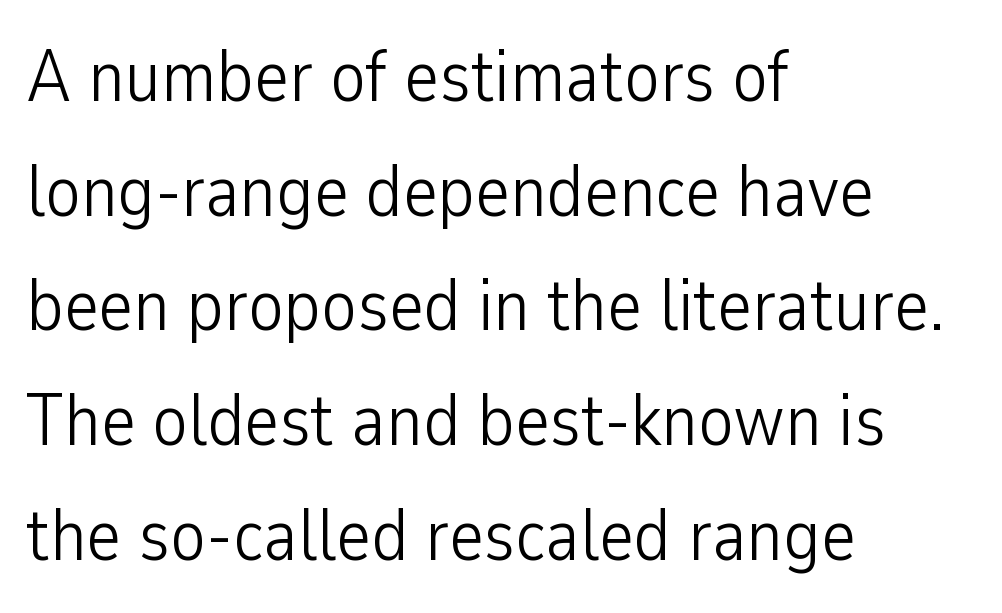
Q: Is the text bold? A: No.
Q: Is the text italic (slanted)? A: No, it is upright.
Q: Is the typeface a serif or a sans-serif typeface? A: Sans-serif.
Q: Is the text underlined? A: No.
Q: How is the paragraph aligned? A: Left-aligned.
Q: Is the spacing between letters normal or unusually wide? A: Normal.
Q: Is the spacing between lines tight, normal or loose? A: Normal.
Q: Width (condensed, normal, or wide)? A: Condensed.
Q: Stroke contrast? A: Low.
Q: x-height? A: Medium.
Q: Monospaced? A: No.
